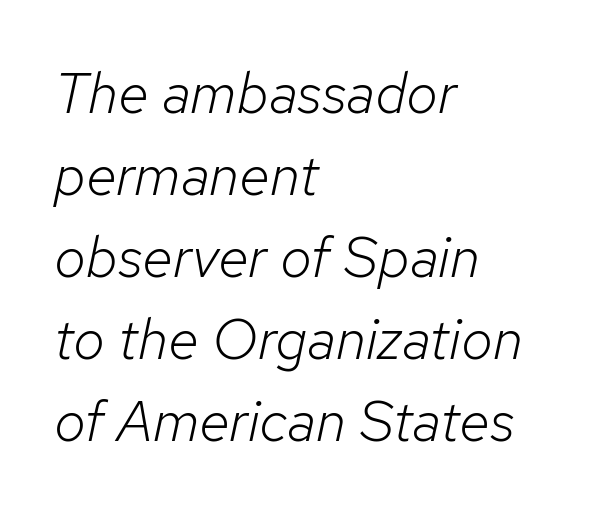
Stems and bowls with no extra thickness — not bold. No extra tracking has been applied to these lines. The zone under the glyphs is completely vacant. Layout note: lines flush left.
